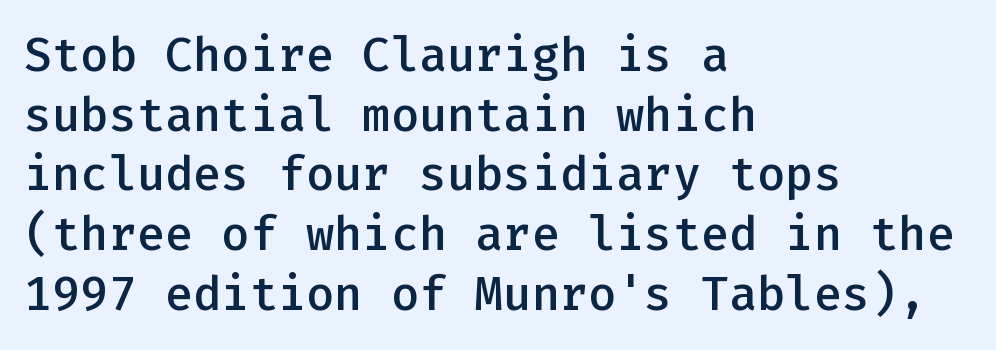
Q: Is the text bold? A: Semi-bold.
Q: Is the text italic (slanted)? A: No, it is upright.
Q: Is the typeface a serif or a sans-serif typeface? A: Sans-serif.
Q: Is the text underlined? A: No.
Q: How is the paragraph aligned? A: Left-aligned.
Q: Is the spacing between letters normal or unusually wide? A: Normal.
Q: Is the spacing between lines tight, normal or loose? A: Normal.
Q: Width (condensed, normal, or wide)? A: Normal.
Q: Stroke contrast? A: Low.
Q: x-height? A: Medium.
Q: Monospaced? A: Yes.
